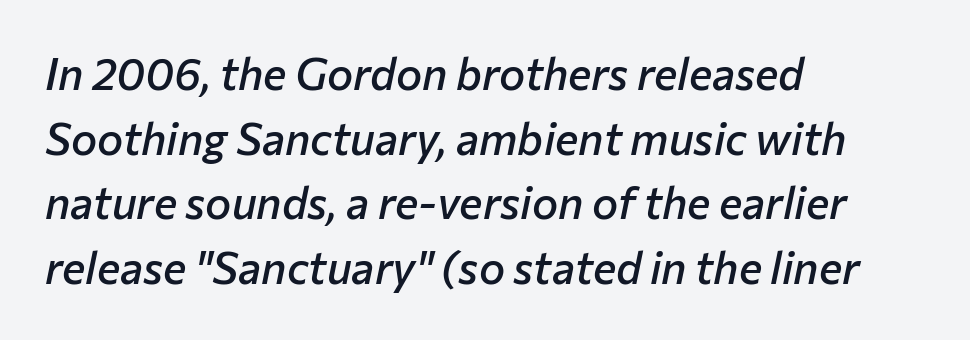
The image shows 44 px semibold type, italic (leaning right); set left-aligned, normal line spacing (1.47x), normal letter spacing, not underlined; low stroke contrast and a medium x-height.
